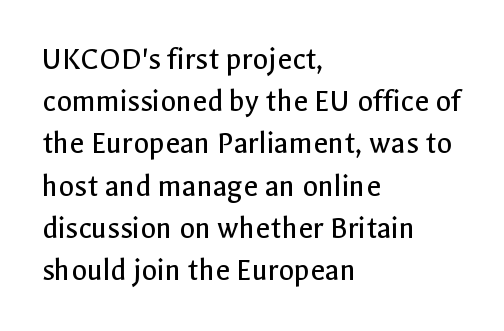
The image shows 32 px regular-weight sans-serif type, upright; set left-aligned, normal line spacing (1.32x), normal letter spacing, not underlined; a medium x-height.
